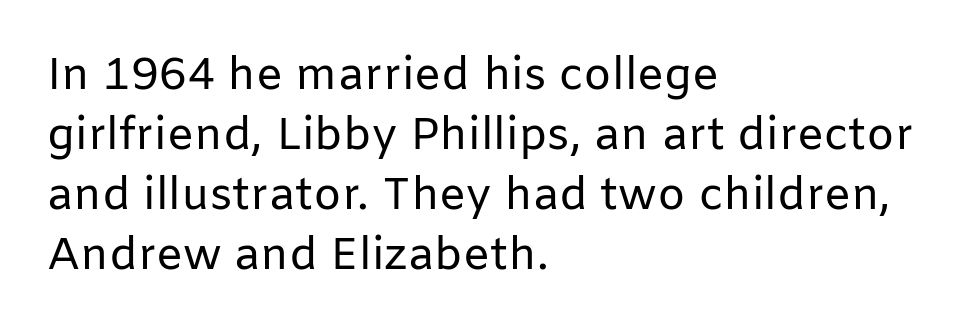
Is the stroke heavy? The answer is a plain regular-or-lighter. Plain, unruled lines of type. A normal amount of white space separates one row of letters from the next. When letters stand straight like this, we call the style roman or upright. Note the varied advance widths — an 'i' is clearly narrower than an 'm'. Line beginnings align vertically; line endings do not.
